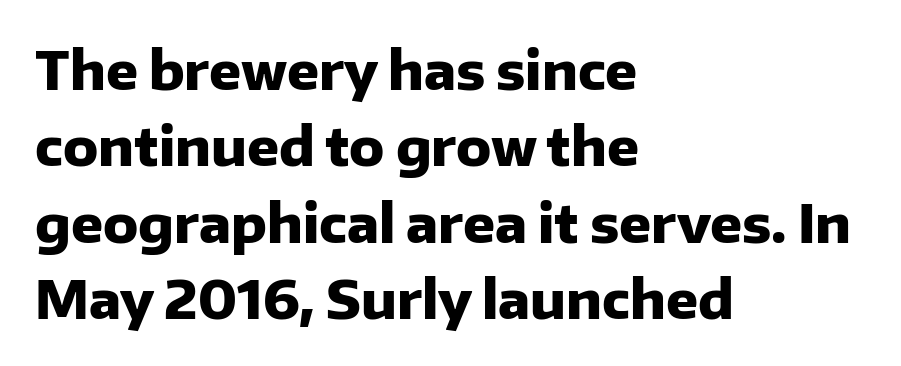
Normally led — the rows are evenly, conventionally spaced. These lines are composed in type without serifs. Default kerning and tracking; the words read as compact shapes. Descenders are the only things crossing below the line. You'd pick this weight for a headline — it's a proper bold. Leftover space on each line is placed entirely after the last word.
